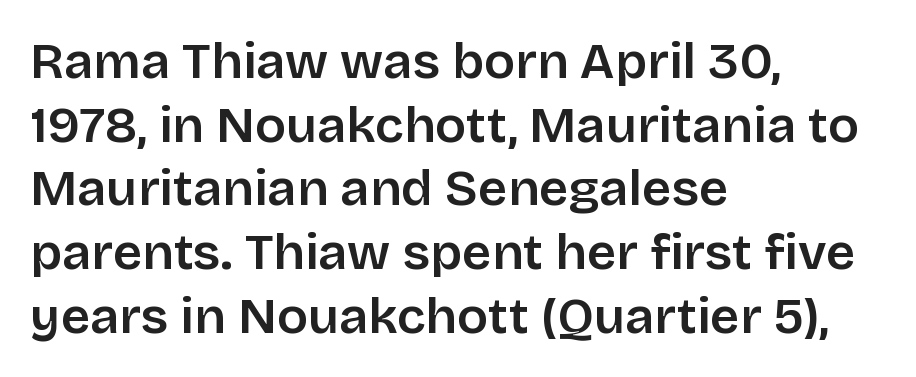
The image shows 51 px semibold sans-serif type, upright; set left-aligned, normal line spacing (1.25x), normal letter spacing, not underlined; low stroke contrast and a large x-height.
